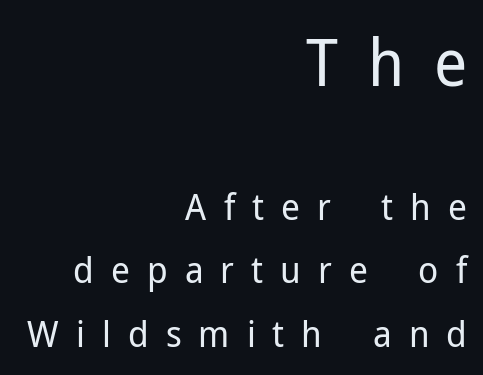
The image shows 65 px regular-weight sans-serif type, upright; set right-aligned, line spacing 1.72x, unusually wide letter spacing (+0.46 em), not underlined; the first (top) block is 1.76x larger; low stroke contrast and a medium x-height.
